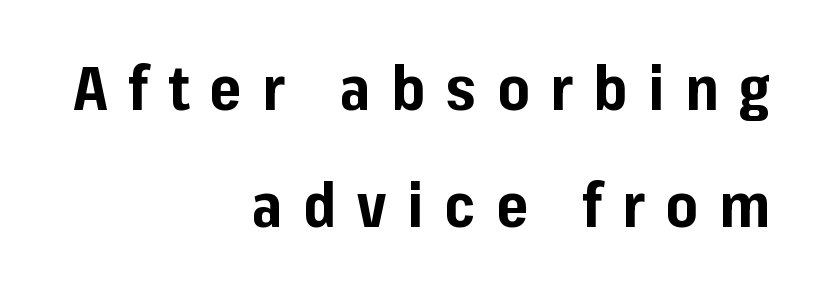
Q: Is the text bold? A: Yes.
Q: Is the text italic (slanted)? A: No, it is upright.
Q: Is the typeface a serif or a sans-serif typeface? A: Sans-serif.
Q: Is the text underlined? A: No.
Q: How is the paragraph aligned? A: Right-aligned.
Q: Is the spacing between letters normal or unusually wide? A: Unusually wide.
Q: Is the spacing between lines tight, normal or loose? A: Loose.
Q: Width (condensed, normal, or wide)? A: Normal.
Q: Stroke contrast? A: Low.
Q: x-height? A: Medium.
Q: Monospaced? A: No.
